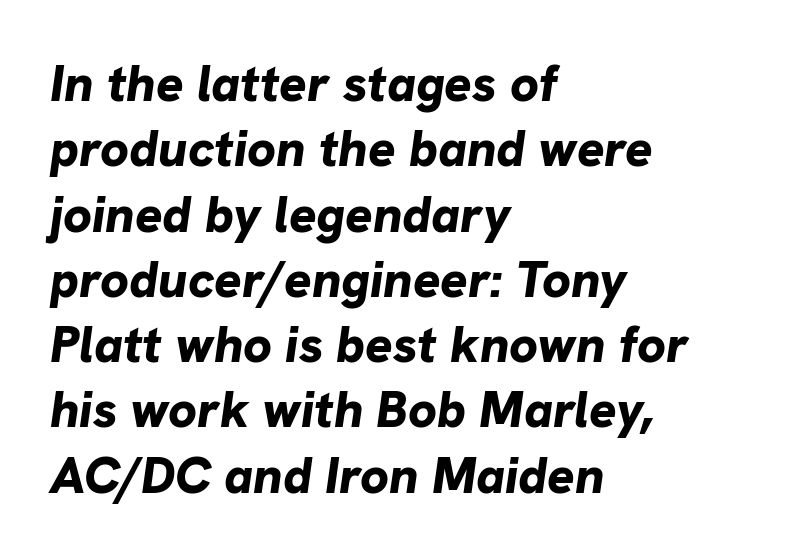
The image shows 51 px bold type, italic (leaning right); set left-aligned, normal line spacing (1.28x), normal letter spacing, not underlined; low stroke contrast and a medium x-height.
